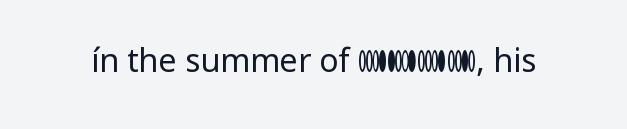
{"serif": "no", "italic": "no", "bold": "no", "weight": "regular", "width": "normal", "stroke_contrast": "low", "x_height": "medium", "monospaced": "no", "underline": "no", "letter_spacing": "normal", "letter_spacing_em": 0.0, "glyph_px": 32}
